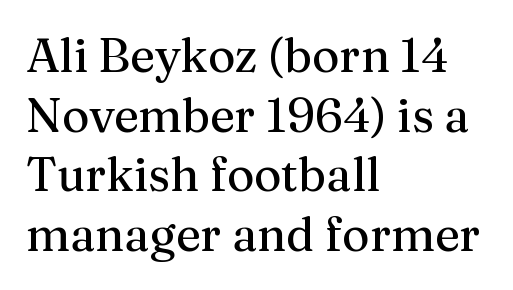
{"serif": "yes", "italic": "no", "width": "normal", "stroke_contrast": "medium", "x_height": "medium", "monospaced": "no", "underline": "no", "align": "left", "line_spacing": "normal", "line_spacing_ratio": 1.27, "letter_spacing": "normal", "letter_spacing_em": 0.0, "glyph_px": 47}
